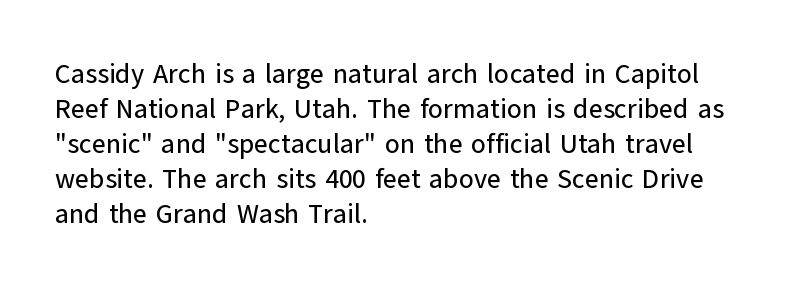
The image shows 27 px text type, upright; set left-aligned, normal line spacing (1.3x), normal letter spacing, not underlined.
